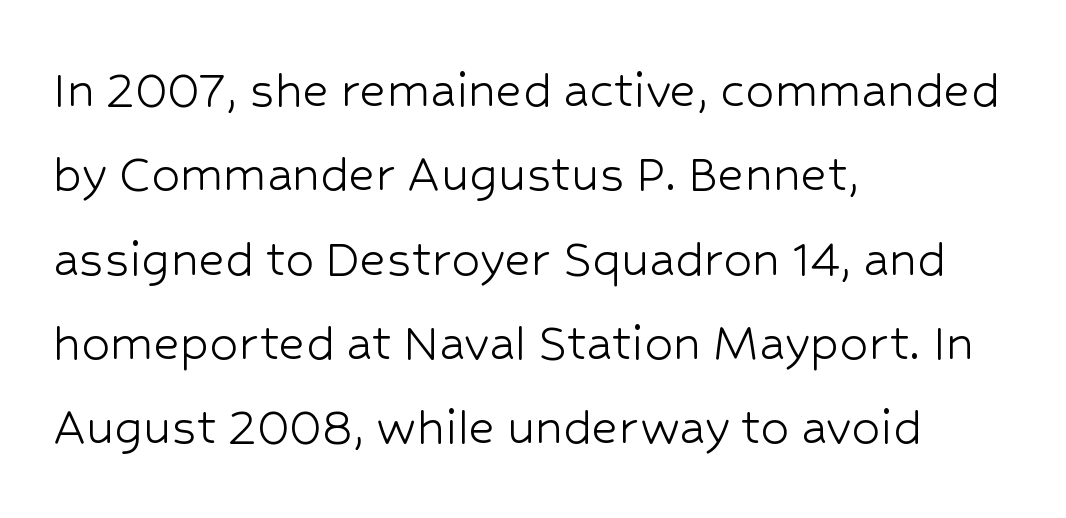
Q: Is the text bold? A: No.
Q: Is the text italic (slanted)? A: No, it is upright.
Q: Is the typeface a serif or a sans-serif typeface? A: Sans-serif.
Q: Is the text underlined? A: No.
Q: How is the paragraph aligned? A: Left-aligned.
Q: Is the spacing between letters normal or unusually wide? A: Normal.
Q: Is the spacing between lines tight, normal or loose? A: Normal.
Q: Width (condensed, normal, or wide)? A: Normal.
Q: Stroke contrast? A: Low.
Q: x-height? A: Medium.
Q: Monospaced? A: No.
